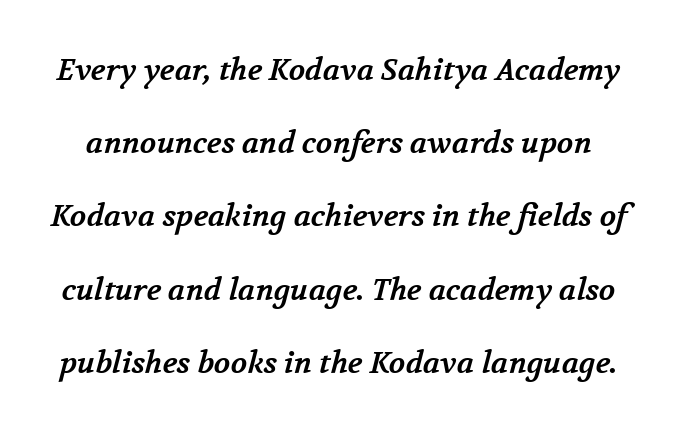
{"serif": "yes", "bold": "yes", "weight": "bold", "width": "normal", "stroke_contrast": "medium", "x_height": "medium", "monospaced": "no", "underline": "no", "line_spacing": "loose", "line_spacing_ratio": 2.44, "letter_spacing": "normal", "letter_spacing_em": 0.0, "glyph_px": 30}
